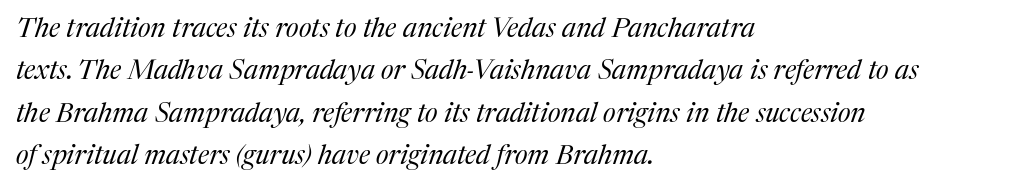
Q: Is the text bold? A: No.
Q: Is the text italic (slanted)? A: Yes, it leans right by about 17 degrees.
Q: Is the text underlined? A: No.
Q: How is the paragraph aligned? A: Left-aligned.
Q: Is the spacing between letters normal or unusually wide? A: Normal.
Q: Is the spacing between lines tight, normal or loose? A: Normal.
